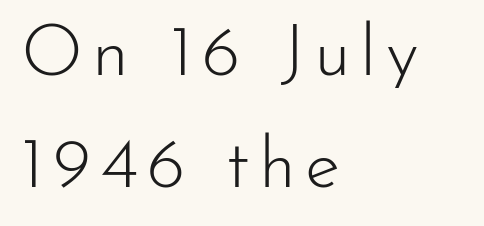
The image shows 72 px light sans-serif type, upright; set left-aligned, normal line spacing (1.55x), not underlined; low stroke contrast and a small x-height.
